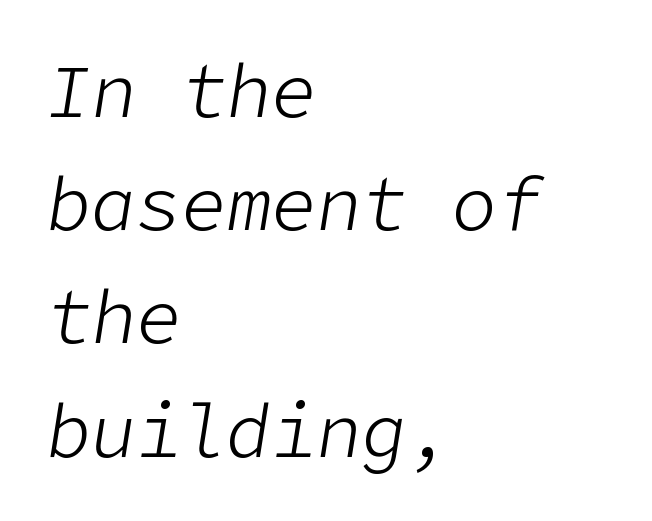
The image shows 75 px light type, italic (leaning right); set left-aligned, normal line spacing (1.51x), normal letter spacing, not underlined; low stroke contrast and a medium x-height.
